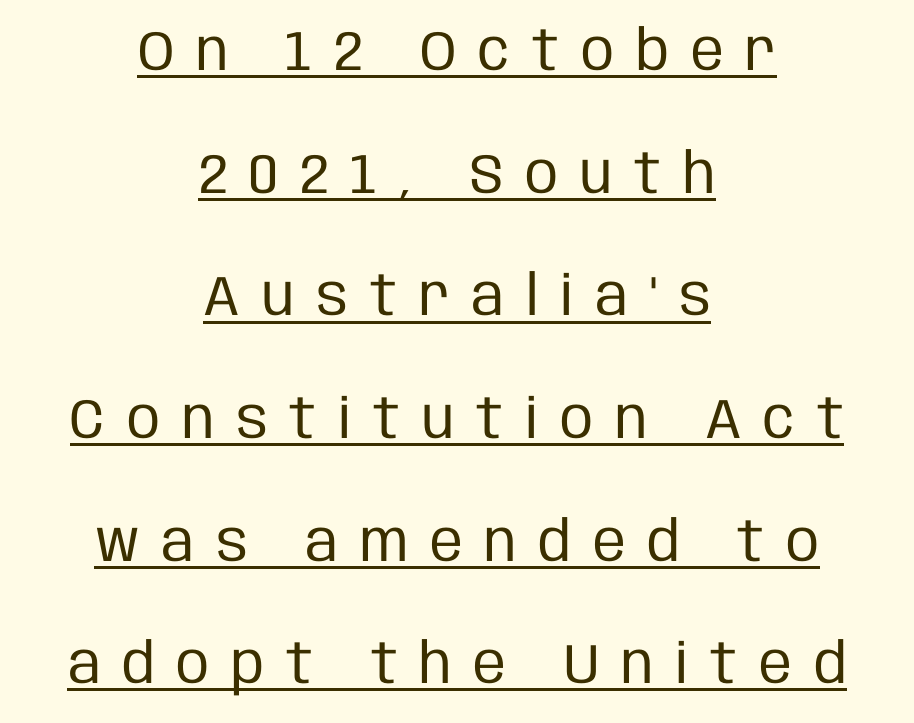
Q: Is the text bold? A: No.
Q: Is the text italic (slanted)? A: No, it is upright.
Q: Is the typeface a serif or a sans-serif typeface? A: Sans-serif.
Q: Is the text underlined? A: Yes.
Q: How is the paragraph aligned? A: Centered.
Q: Is the spacing between letters normal or unusually wide? A: Unusually wide.
Q: Is the spacing between lines tight, normal or loose? A: Loose.
Q: Width (condensed, normal, or wide)? A: Condensed.
Q: Stroke contrast? A: Low.
Q: x-height? A: Large.
Q: Monospaced? A: No.
